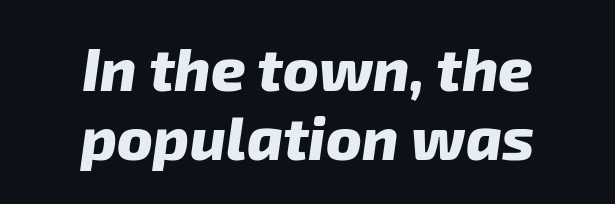
{"italic": "yes", "lean": "right", "slant_degrees": 8, "bold": "yes", "weight": "heavy", "width": "normal", "stroke_contrast": "low", "x_height": "medium", "monospaced": "no", "underline": "no", "align": "center", "line_spacing": "tight", "line_spacing_ratio": 1.15, "letter_spacing": "normal", "letter_spacing_em": 0.0, "glyph_px": 60}
